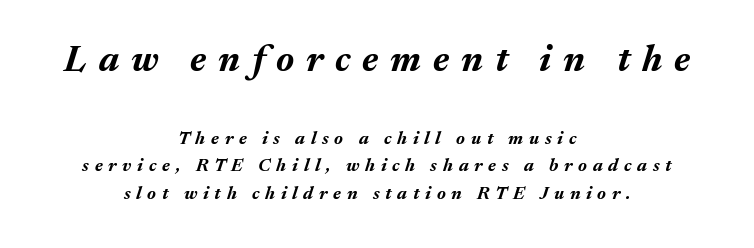
Q: Is the text bold? A: Yes.
Q: Is the text italic (slanted)? A: Yes, it leans right by about 17 degrees.
Q: Is the text underlined? A: No.
Q: How is the paragraph aligned? A: Centered.
Q: Is the spacing between letters normal or unusually wide? A: Unusually wide.
Q: Is the spacing between lines tight, normal or loose? A: Normal.
Q: Which block of text is set in a larger size, the first (top) or the second (bottom)? A: The first (top) one.
Q: Width (condensed, normal, or wide)? A: Normal.
Q: Stroke contrast? A: Medium.
Q: x-height? A: Medium.
Q: Monospaced? A: No.
